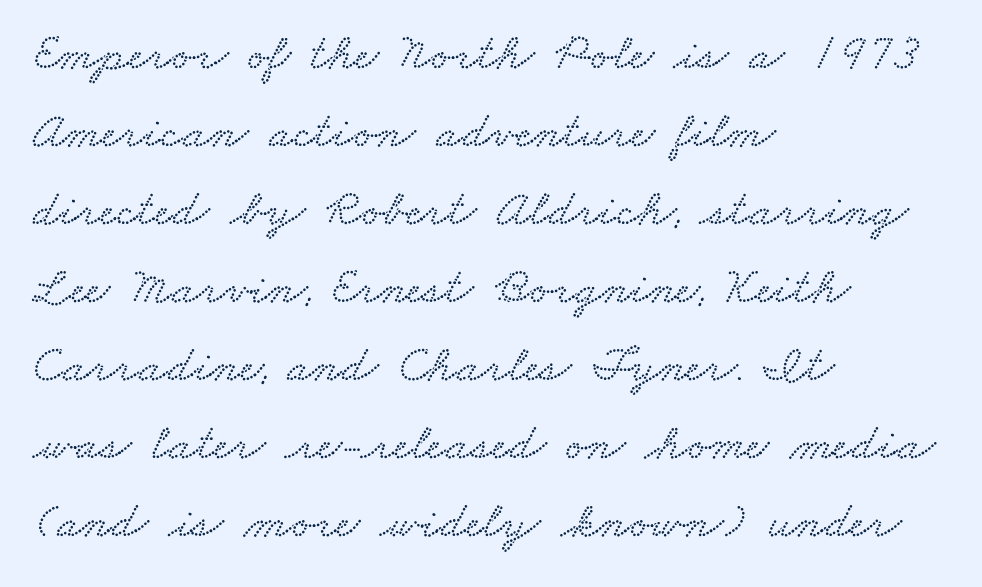
Q: Is the text underlined? A: No.
Q: How is the paragraph aligned? A: Left-aligned.
Q: Is the spacing between letters normal or unusually wide? A: Normal.
Q: Is the spacing between lines tight, normal or loose? A: Normal.
Q: Width (condensed, normal, or wide)? A: Wide.
Q: Stroke contrast? A: Low.
Q: x-height? A: Small.
Q: Monospaced? A: No.
